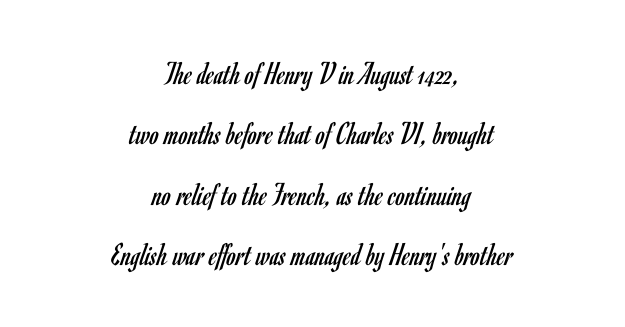
Here the designer chose a conventional face with non-uniform glyph widths. I'd call this a sans setting — the letters go barefoot. The words here are not underlined.
